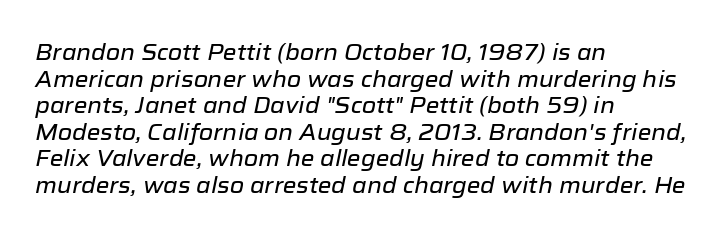
{"italic": "yes", "lean": "right", "slant_degrees": 12, "underline": "no", "align": "left", "line_spacing_ratio": 1.21, "letter_spacing": "normal", "letter_spacing_em": 0.0, "glyph_px": 22}
